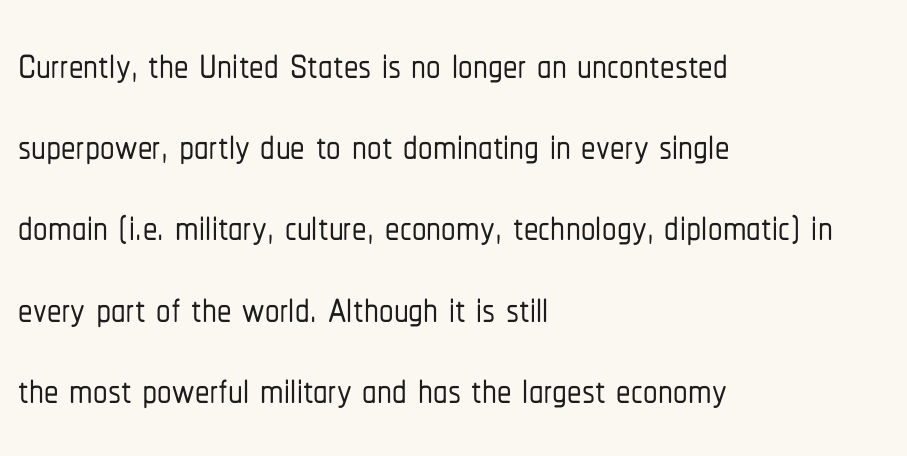
Quick note: not italic, upright. Characters follow at the spacing the type designer built in. Evenly set lines give the paragraph a standard silhouette. The face used here is proportionally spaced, like ordinary book or web type. A student would call this left alignment; a typographer would say flush left, rag right. The string is rendered with underlining switched off.
